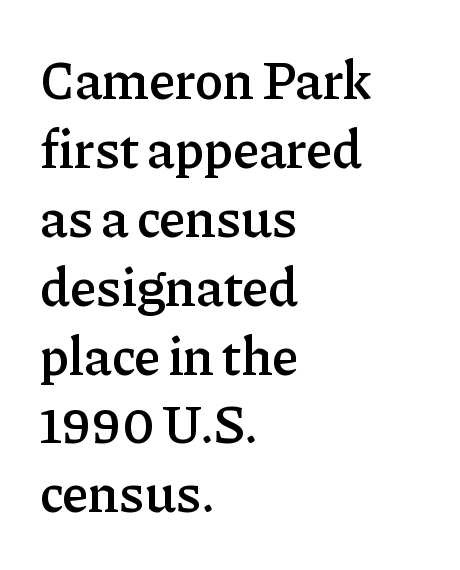
Q: Is the text bold? A: Semi-bold.
Q: Is the text italic (slanted)? A: No, it is upright.
Q: Is the typeface a serif or a sans-serif typeface? A: Serif.
Q: Is the text underlined? A: No.
Q: How is the paragraph aligned? A: Left-aligned.
Q: Is the spacing between letters normal or unusually wide? A: Normal.
Q: Is the spacing between lines tight, normal or loose? A: Normal.
Q: Width (condensed, normal, or wide)? A: Normal.
Q: Stroke contrast? A: Low.
Q: x-height? A: Medium.
Q: Monospaced? A: No.
